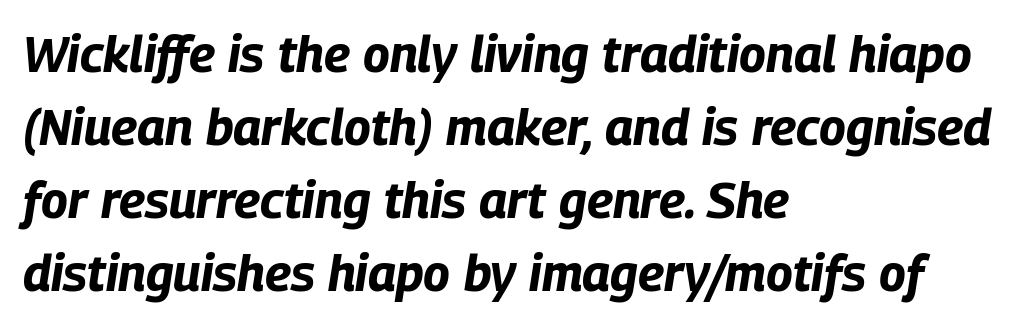
The image shows 50 px bold, condensed type, italic (leaning right); set left-aligned, normal line spacing (1.46x), normal letter spacing, not underlined; low stroke contrast and a large x-height.
